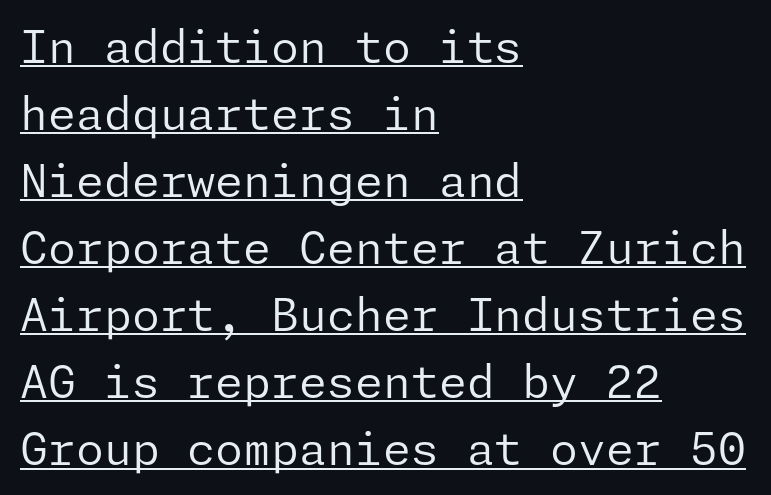
Q: Is the text bold? A: No.
Q: Is the text italic (slanted)? A: No, it is upright.
Q: Is the typeface a serif or a sans-serif typeface? A: Sans-serif.
Q: Is the text underlined? A: Yes.
Q: How is the paragraph aligned? A: Left-aligned.
Q: Is the spacing between letters normal or unusually wide? A: Normal.
Q: Is the spacing between lines tight, normal or loose? A: Normal.
Q: Width (condensed, normal, or wide)? A: Normal.
Q: Stroke contrast? A: Low.
Q: x-height? A: Medium.
